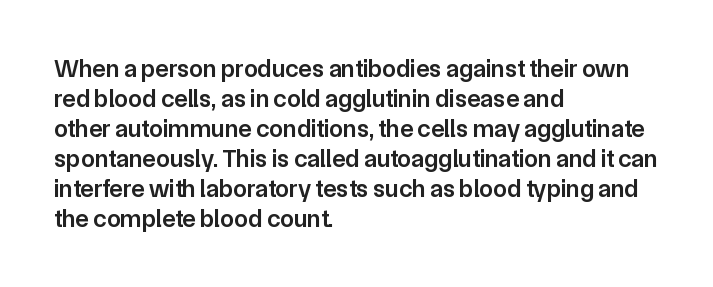
{"italic": "no", "bold": "semi", "underline": "no", "align": "left", "line_spacing_ratio": 1.2, "letter_spacing": "normal", "letter_spacing_em": 0.0, "glyph_px": 25}
